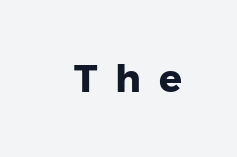
Observe the absence of serifs on each vertical stroke in this sample. The type sits square on the baseline with zero lean. The typesetting leans heavy: a genuine bold. Any mark beneath the type? The region is blank.
